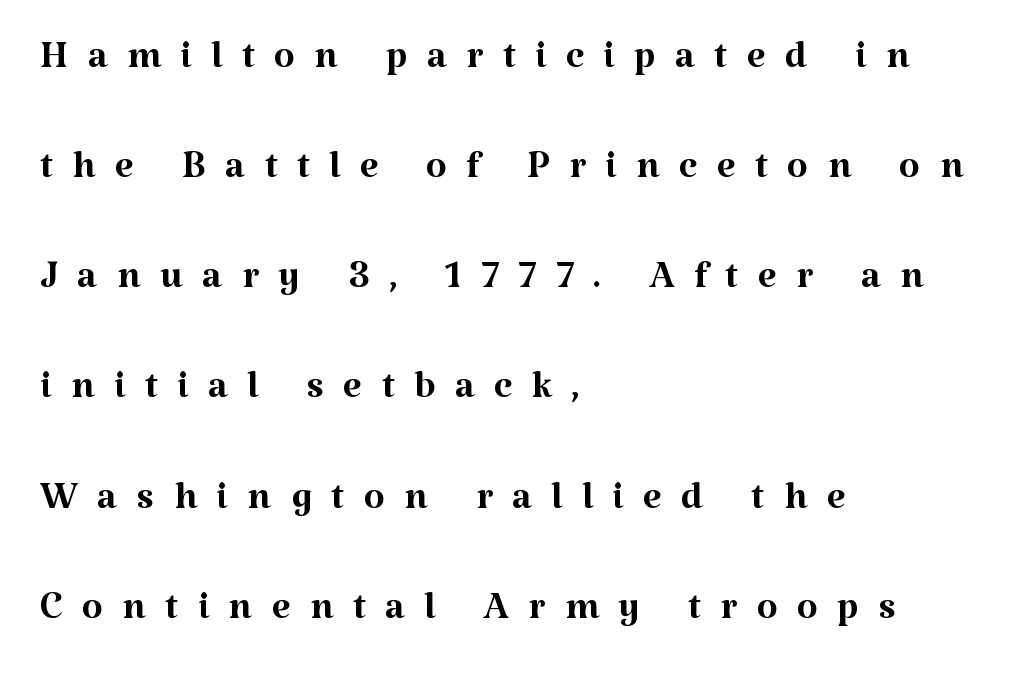
Q: Is the text bold? A: No.
Q: Is the text italic (slanted)? A: No, it is upright.
Q: Is the typeface a serif or a sans-serif typeface? A: Serif.
Q: Is the text underlined? A: No.
Q: How is the paragraph aligned? A: Left-aligned.
Q: Is the spacing between letters normal or unusually wide? A: Unusually wide.
Q: Is the spacing between lines tight, normal or loose? A: Loose.
Q: Width (condensed, normal, or wide)? A: Normal.
Q: Stroke contrast? A: Medium.
Q: x-height? A: Medium.
Q: Monospaced? A: No.
